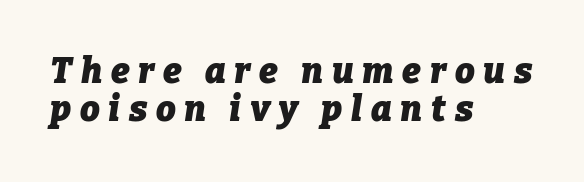
The image shows 35 px heavy type, italic (leaning right); set left-aligned, tight line spacing (1.09x), unusually wide letter spacing (+0.25 em), not underlined; low stroke contrast and a medium x-height.
